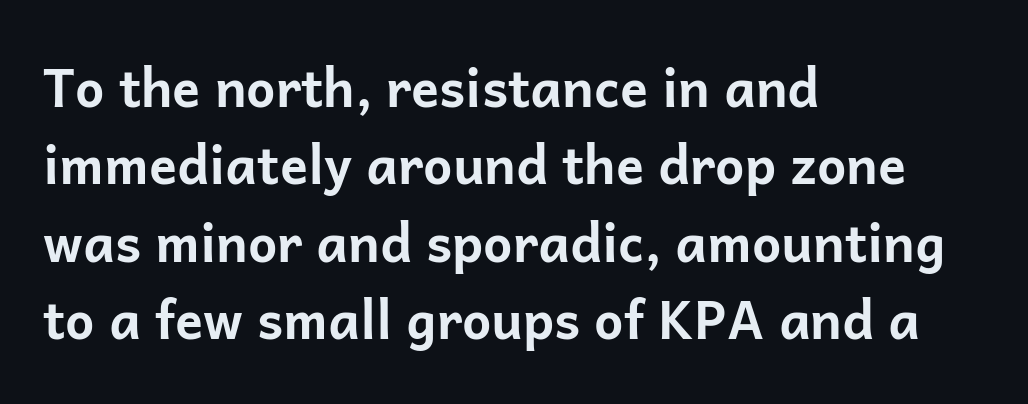
{"serif": "no", "italic": "no", "bold": "yes", "weight": "bold", "width": "normal", "stroke_contrast": "low", "x_height": "medium", "monospaced": "no", "underline": "no", "align": "left", "line_spacing": "normal", "line_spacing_ratio": 1.49, "letter_spacing": "normal", "letter_spacing_em": 0.0, "glyph_px": 52}
